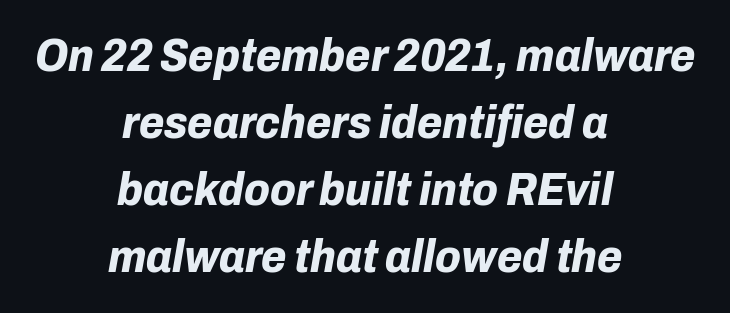
An italicized treatment has been applied to the whole sample. The vertical gap from one line to the next is medium. Clear beneath every line of the passage. The letterforms sit shoulder to shoulder at normal distance. The passage shown is typed in a proportional face where columns would drift. The rag falls on both sides of this text block equally.
